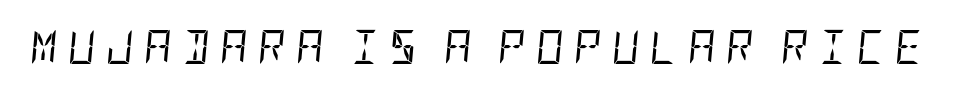
The image shows 34 px regular-weight, condensed type, italic (leaning right); set unusually wide letter spacing (+0.3 em), not underlined; low stroke contrast and a large x-height.
